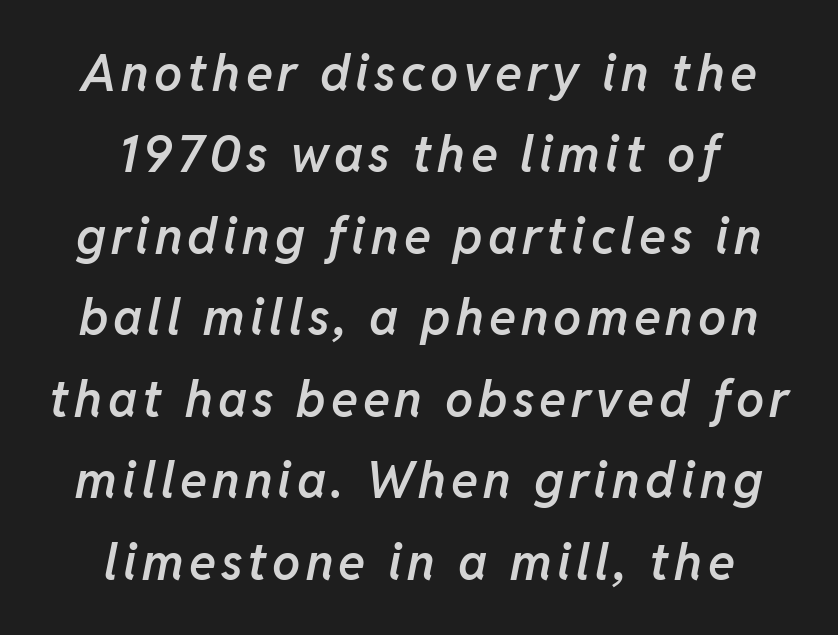
Q: Is the text bold? A: Semi-bold.
Q: Is the text italic (slanted)? A: Yes, it leans right by about 11 degrees.
Q: Is the text underlined? A: No.
Q: How is the paragraph aligned? A: Centered.
Q: Is the spacing between lines tight, normal or loose? A: Normal.
Q: Width (condensed, normal, or wide)? A: Normal.
Q: Stroke contrast? A: Low.
Q: x-height? A: Medium.
Q: Monospaced? A: No.
